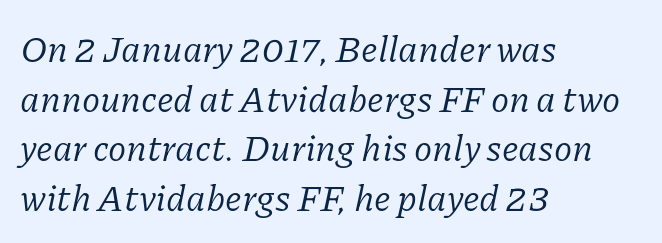
{"serif": "yes", "italic": "yes", "lean": "right", "slant_degrees": 11, "bold": "no", "weight": "regular", "width": "normal", "stroke_contrast": "low", "x_height": "medium", "monospaced": "no", "underline": "no", "align": "left", "line_spacing": "normal", "line_spacing_ratio": 1.34, "letter_spacing": "normal", "letter_spacing_em": 0.0, "glyph_px": 37}
